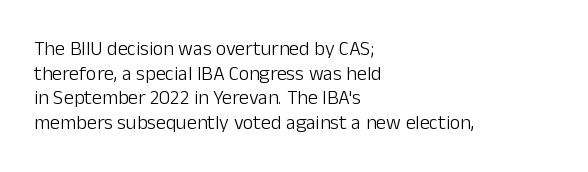
Q: Is the text bold? A: No.
Q: Is the text italic (slanted)? A: No, it is upright.
Q: Is the text underlined? A: No.
Q: How is the paragraph aligned? A: Left-aligned.
Q: Is the spacing between letters normal or unusually wide? A: Normal.
